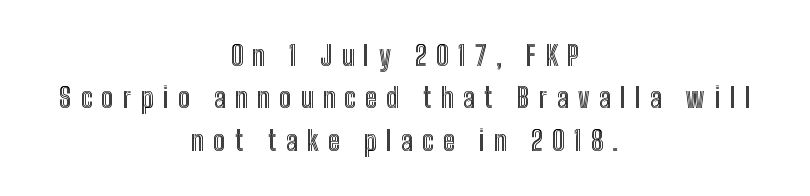
Q: Is the text italic (slanted)? A: No, it is upright.
Q: Is the text underlined? A: No.
Q: How is the paragraph aligned? A: Centered.
Q: Is the spacing between letters normal or unusually wide? A: Unusually wide.
Q: Is the spacing between lines tight, normal or loose? A: Normal.
